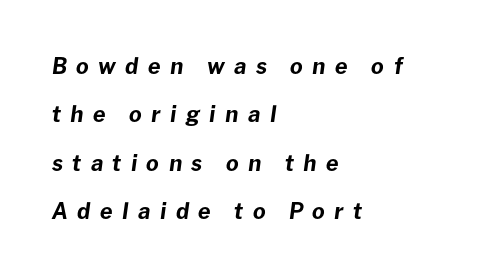
Q: Is the text bold? A: Yes.
Q: Is the text italic (slanted)? A: Yes, it leans right by about 8 degrees.
Q: Is the text underlined? A: No.
Q: How is the paragraph aligned? A: Left-aligned.
Q: Is the spacing between letters normal or unusually wide? A: Unusually wide.
Q: Is the spacing between lines tight, normal or loose? A: Loose.
